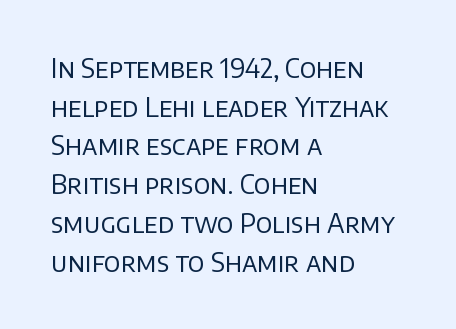
Posture: vertical. The weight tops out at a normal text grade. Words appear dense and cohesive because spacing is normal. If you drew a ruler down the left edge, every line would touch it. Line spacing here is normal. Underline: absent.
